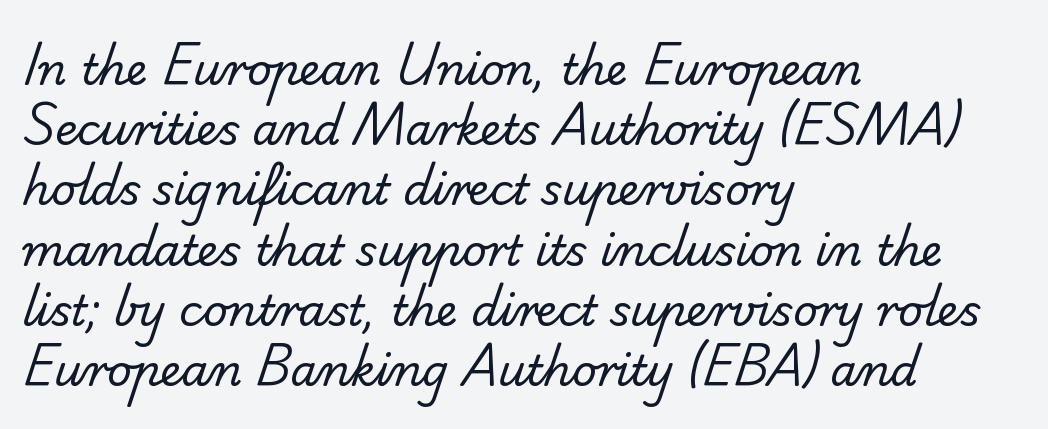
A light-to-regular cut is what we see here. Alignment: flush left. Inter-character spacing is left at the font's built-in metrics. Underlining? Definitely not there.
